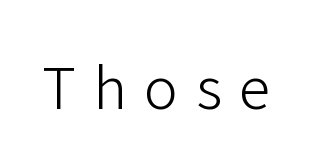
The image shows 57 px light sans-serif type, upright; set unusually wide letter spacing (+0.31 em), not underlined; low stroke contrast and a medium x-height.
